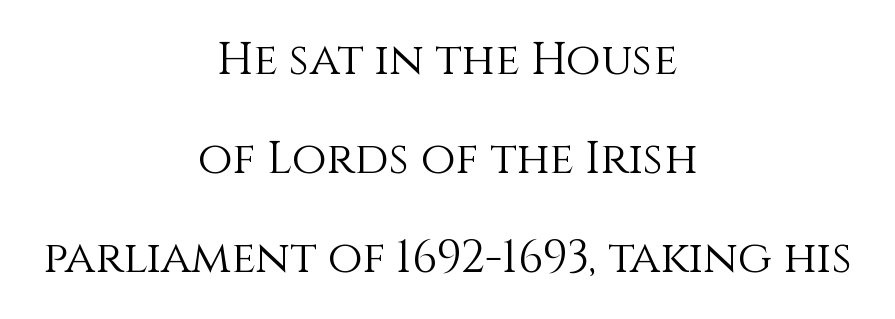
Q: Is the text bold? A: No.
Q: Is the text italic (slanted)? A: No, it is upright.
Q: Is the text underlined? A: No.
Q: How is the paragraph aligned? A: Centered.
Q: Is the spacing between letters normal or unusually wide? A: Normal.
Q: Is the spacing between lines tight, normal or loose? A: Loose.
Q: Width (condensed, normal, or wide)? A: Normal.
Q: x-height? A: Large.
Q: Monospaced? A: No.
